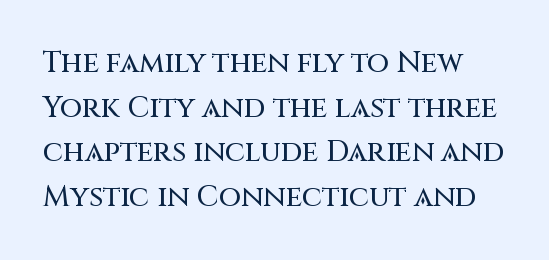
The image shows 29 px sans-serif type, upright; set normal line spacing (1.54x), normal letter spacing, not underlined; medium stroke contrast and a large x-height.
